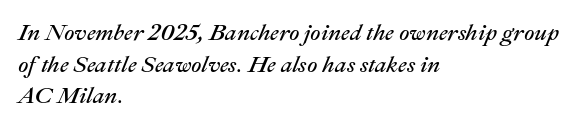
The image shows 23 px text type, italic (leaning right); set left-aligned, normal line spacing (1.37x), normal letter spacing, not underlined.
